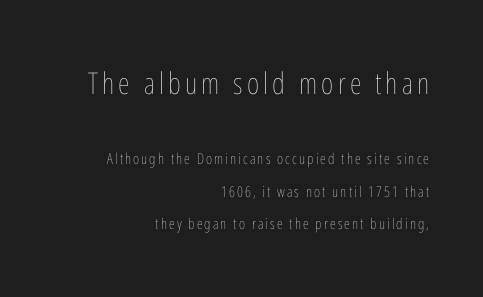
{"italic": "no", "bold": "no", "weight": "thin", "width": "condensed", "stroke_contrast": "low", "x_height": "medium", "monospaced": "no", "underline": "no", "align": "right", "line_spacing": "loose", "line_spacing_ratio": 2.19, "larger_block": "first", "size_ratio": 2.0, "glyph_px": 30}
